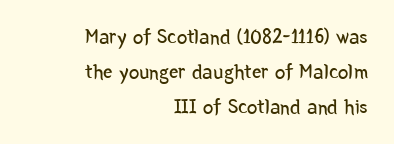
The font is comparable to plain body text, perhaps lighter. Nobody drew a line under any word here. These lines are set flush right with a ragged left edge. The letters sit at their default tracking, neither squeezed nor spread.
